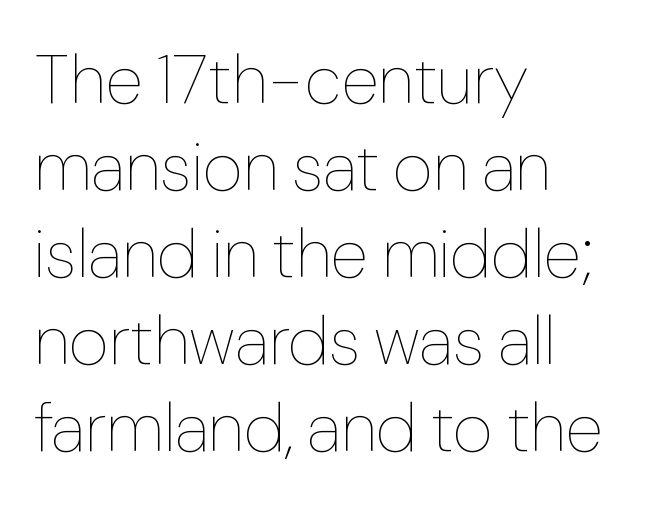
The horizontal fit of the characters is conventional and even. The face used here is proportionally spaced, like ordinary book or web type. Compared with a centered layout, this one pins lines to the left instead. Is the type heavy? It reads as light-to-regular instead. Rendered with straight, roman letterforms. Reading down the column, the eye jumps a familiar distance to each next line.
